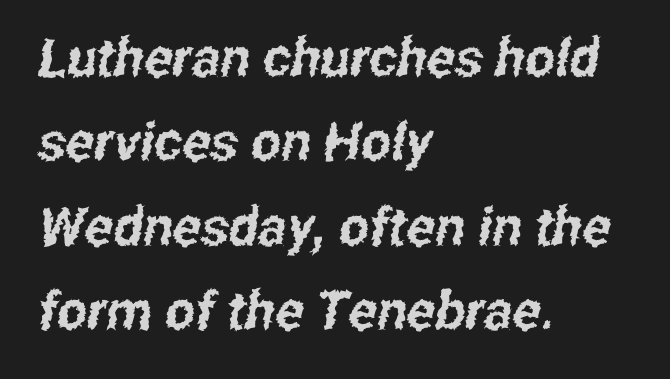
Examine the stroke ends and you'll find no serifs. The space directly below the letters is spotless. Tracking here is standard; glyphs follow each other at the usual distance. A typesetter would call this proportional, since set widths differ per character. Evenly set lines give the paragraph a standard silhouette. Visually the block forms a straight wall on the left and a jagged coastline on the right.
